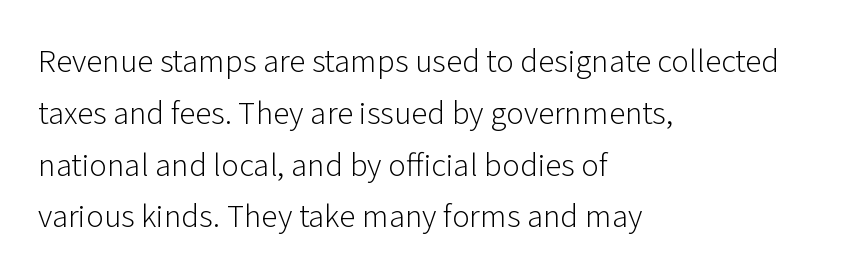
The image shows 33 px light sans-serif type, upright; set left-aligned, normal line spacing (1.57x), normal letter spacing, not underlined; low stroke contrast and a medium x-height.
